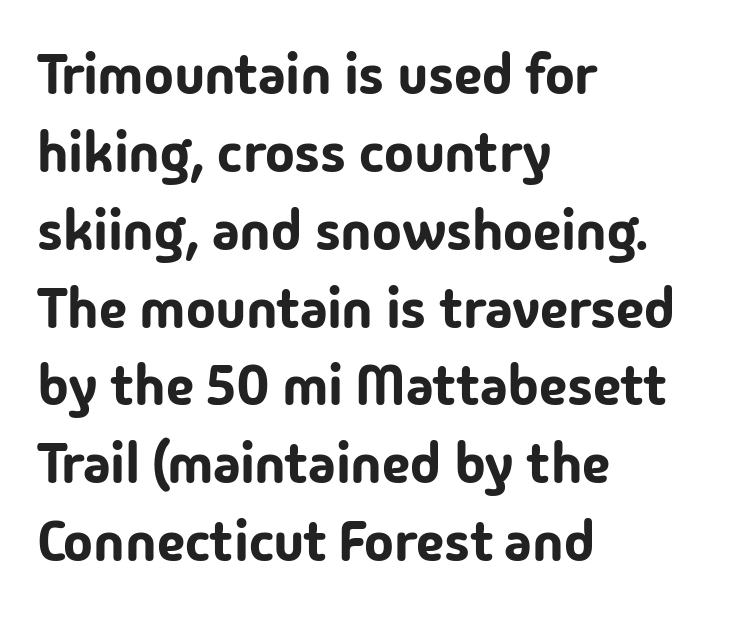
Honestly, the row spacing looks completely unremarkable. This sample uses a sans-serif face. Every stem runs plumb, perpendicular to the baseline. Looks like regular typesetting: each glyph gets only the width it needs. The space directly below the letters is spotless. The passage is arranged the way most books set body copy — flush left.
